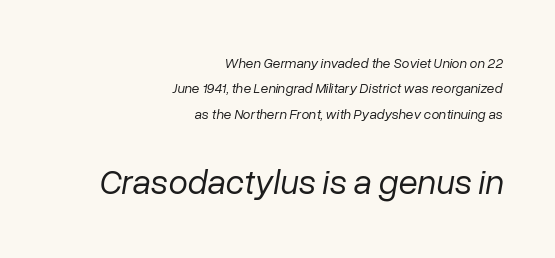
{"italic": "yes", "lean": "right", "slant_degrees": 10, "bold": "no", "weight": "regular", "width": "normal", "stroke_contrast": "low", "x_height": "medium", "monospaced": "no", "underline": "no", "align": "right", "line_spacing_ratio": 1.82, "letter_spacing": "normal", "letter_spacing_em": 0.0, "larger_block": "second", "size_ratio": 2.5, "glyph_px": 35}
